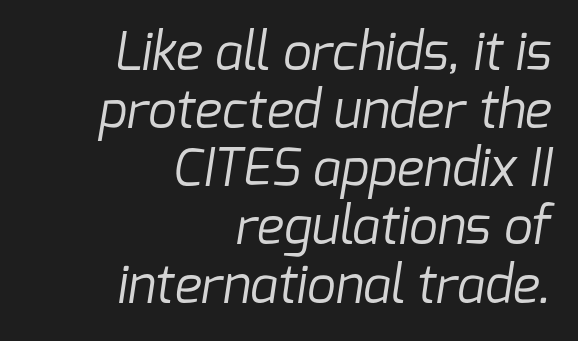
The image shows 51 px regular-weight sans-serif type; set right-aligned, tight line spacing (1.14x), normal letter spacing, not underlined; low stroke contrast and a medium x-height.
